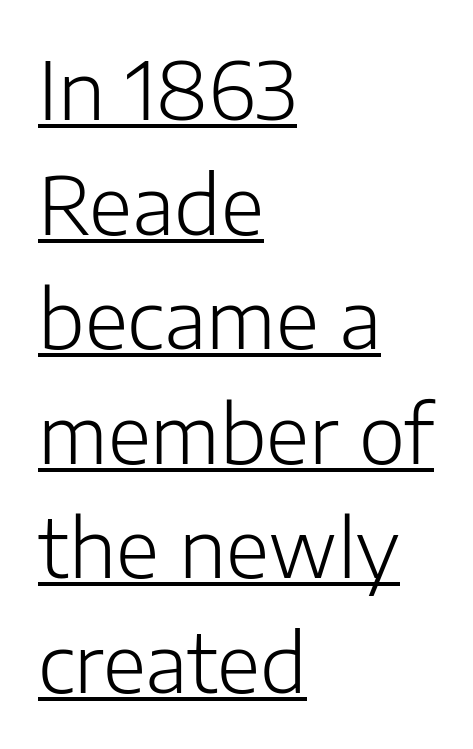
The image shows 79 px light sans-serif type, upright; set left-aligned, normal line spacing (1.45x), normal letter spacing, underlined; low stroke contrast and a medium x-height.
